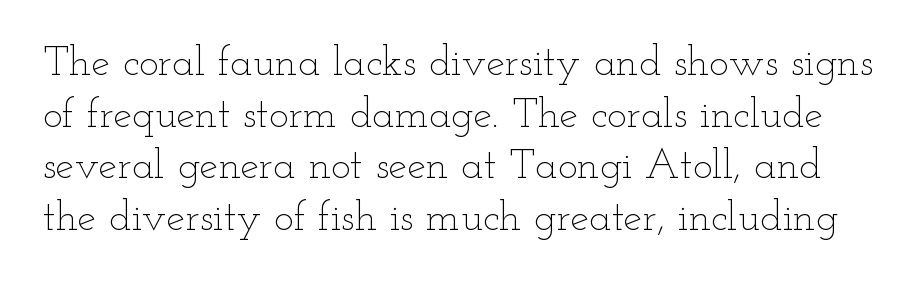
{"italic": "no", "bold": "no", "weight": "thin", "width": "wide", "stroke_contrast": "low", "x_height": "small", "monospaced": "no", "underline": "no", "line_spacing_ratio": 1.23, "letter_spacing": "normal", "letter_spacing_em": 0.0, "glyph_px": 42}
